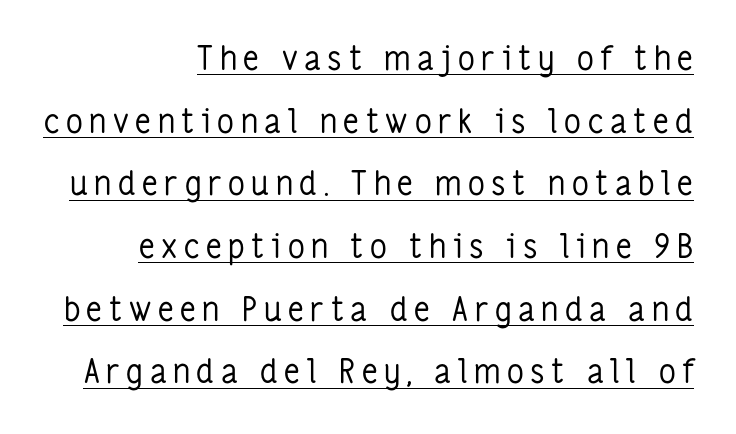
Q: Is the text bold? A: No.
Q: Is the text italic (slanted)? A: No, it is upright.
Q: Is the typeface a serif or a sans-serif typeface? A: Sans-serif.
Q: Is the text underlined? A: Yes.
Q: How is the paragraph aligned? A: Right-aligned.
Q: Is the spacing between letters normal or unusually wide? A: Unusually wide.
Q: Is the spacing between lines tight, normal or loose? A: Loose.
Q: Width (condensed, normal, or wide)? A: Condensed.
Q: Stroke contrast? A: Low.
Q: x-height? A: Medium.
Q: Monospaced? A: No.
